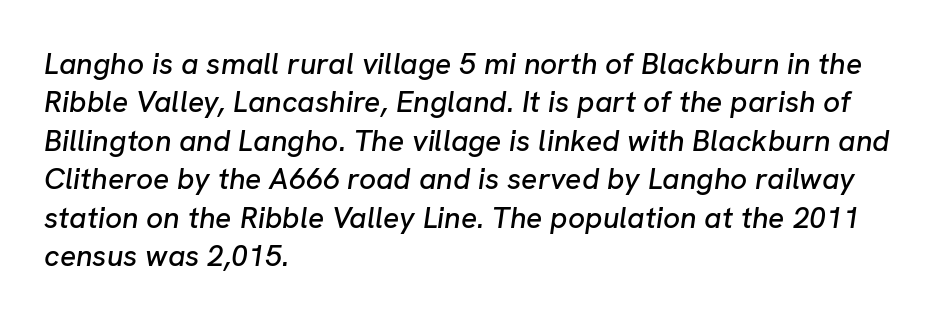
The image shows 30 px text type, italic (leaning right); set left-aligned, normal line spacing (1.28x), normal letter spacing, not underlined; low stroke contrast and a medium x-height.
